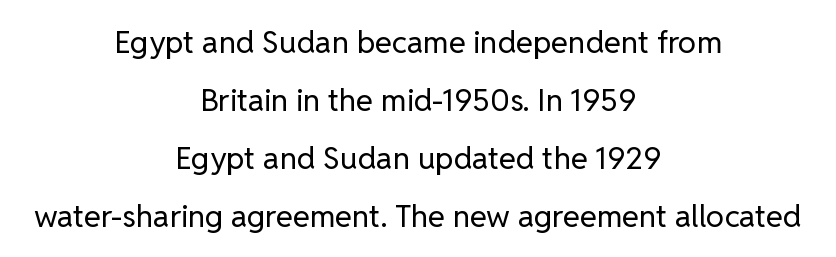
The glyphs are unaccompanied by any horizontal stroke below them. A typesetter would call this proportional, since set widths differ per character. No extra tracking has been applied to these lines. On a weight scale, this lands at 450 or below. The designer went with a sans here, leaving each stem footless.
